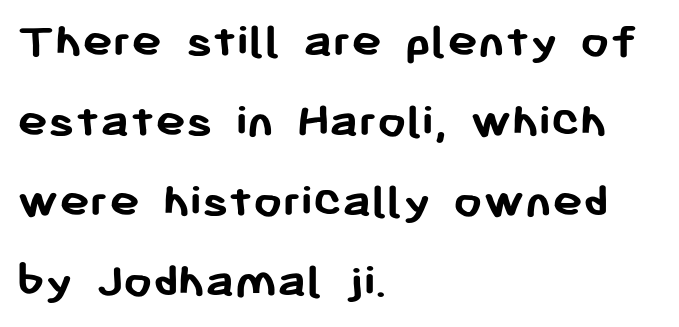
Q: Is the text bold? A: Yes.
Q: Is the text italic (slanted)? A: No, it is upright.
Q: Is the typeface a serif or a sans-serif typeface? A: Sans-serif.
Q: Is the text underlined? A: No.
Q: How is the paragraph aligned? A: Left-aligned.
Q: Is the spacing between letters normal or unusually wide? A: Normal.
Q: Is the spacing between lines tight, normal or loose? A: Normal.
Q: Width (condensed, normal, or wide)? A: Normal.
Q: Stroke contrast? A: Low.
Q: x-height? A: Medium.
Q: Monospaced? A: No.
